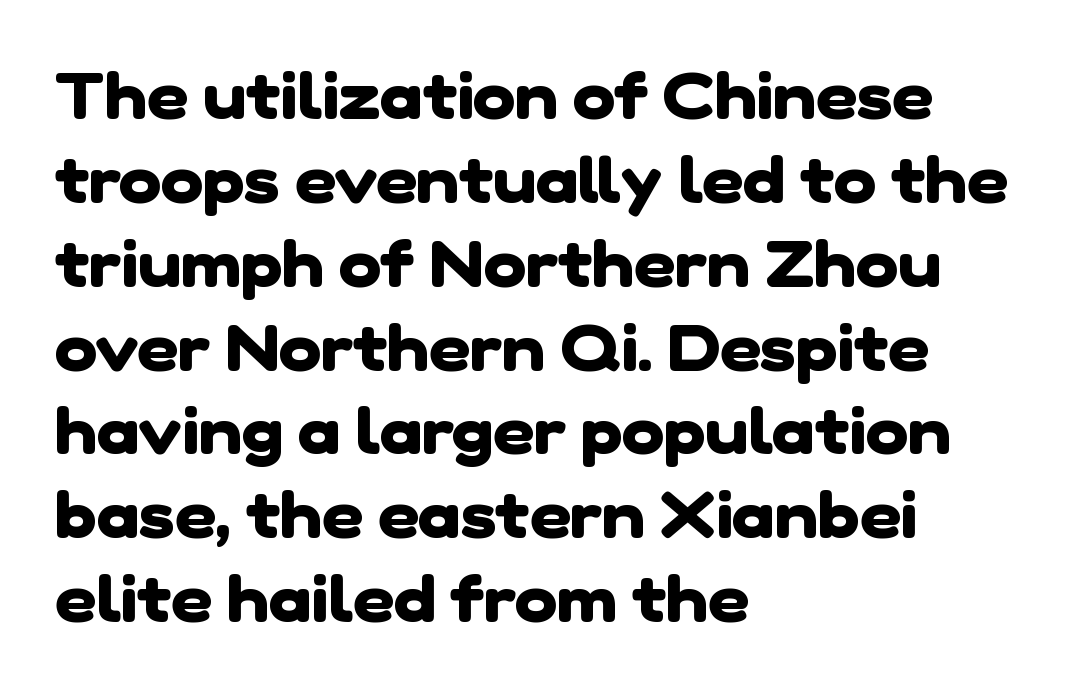
These lines carry a lot of weight — the face is fully bold. The characters display no serif detailing; their extremities are plain. One-word summary of the alignment: left. The horizontal fit of the characters is conventional and even.
